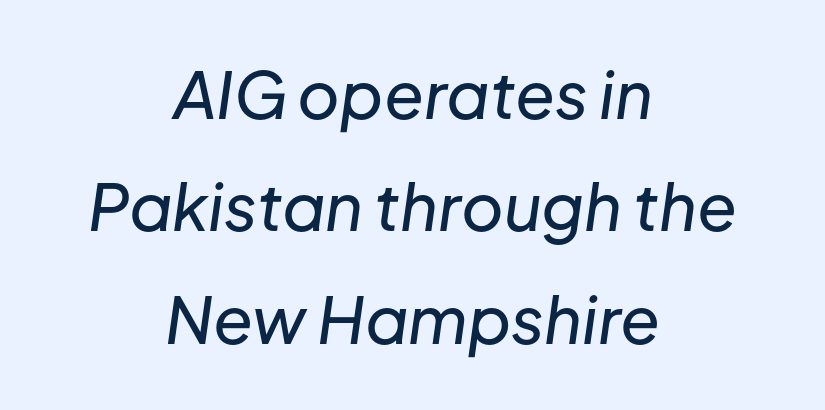
The paragraph has two soft edges and a firm central axis. The lettering tilts uniformly, giving the passage an italic look. The type is set solid horizontally, with unmodified tracking. Anything drawn beneath the words? Only blank space. You could not count columns in this text — the font is proportionally spaced.
